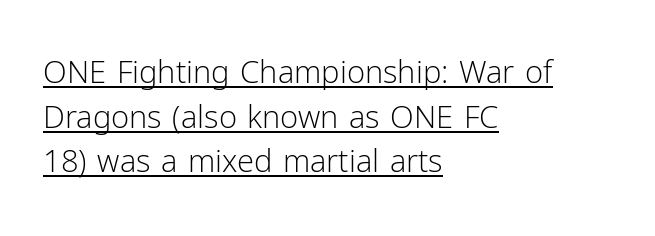
Q: Is the text bold? A: No.
Q: Is the text italic (slanted)? A: No, it is upright.
Q: Is the typeface a serif or a sans-serif typeface? A: Sans-serif.
Q: Is the text underlined? A: Yes.
Q: How is the paragraph aligned? A: Left-aligned.
Q: Is the spacing between letters normal or unusually wide? A: Normal.
Q: Is the spacing between lines tight, normal or loose? A: Normal.
Q: Width (condensed, normal, or wide)? A: Normal.
Q: Stroke contrast? A: Low.
Q: x-height? A: Medium.
Q: Monospaced? A: No.
